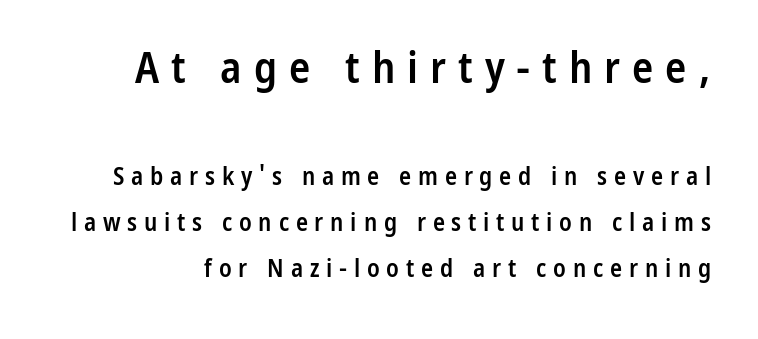
The image shows 44 px semibold, condensed sans-serif type, upright; set line spacing 1.85x, unusually wide letter spacing (+0.27 em), not underlined; the first (top) block is 1.76x larger; low stroke contrast and a medium x-height.
